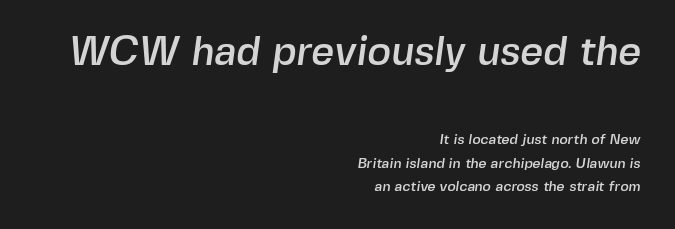
The image shows 40 px sans-serif type; set right-aligned, normal line spacing (1.66x), normal letter spacing, not underlined; the first (top) block is 2.86x larger; a medium x-height.
